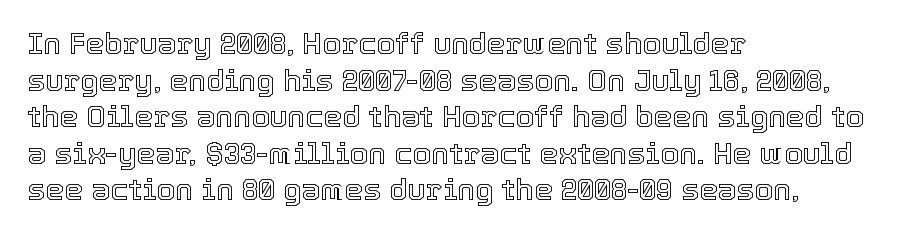
Q: Is the text italic (slanted)? A: No, it is upright.
Q: Is the text underlined? A: No.
Q: How is the paragraph aligned? A: Left-aligned.
Q: Is the spacing between letters normal or unusually wide? A: Normal.
Q: Width (condensed, normal, or wide)? A: Normal.
Q: x-height? A: Medium.
Q: Monospaced? A: No.
